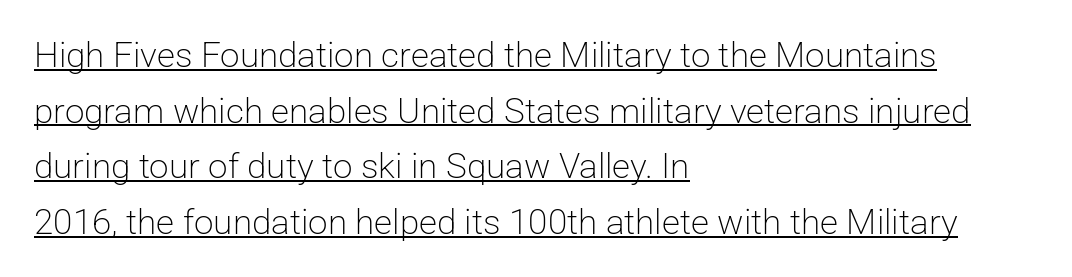
Line beginnings align vertically; line endings do not. This rendering features underlined lettering. Leading matches the norm, producing a regular column. This sample uses plain, unmodified letter spacing.
